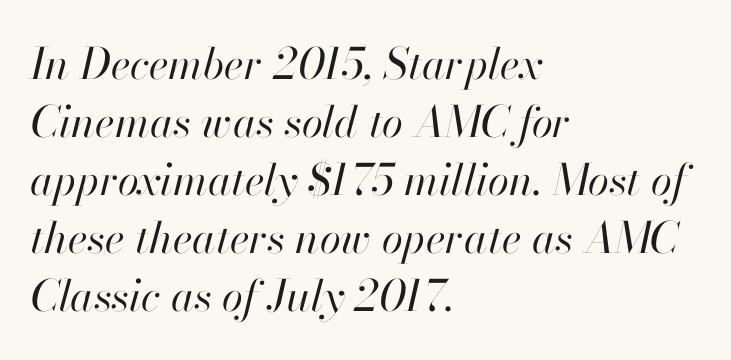
Q: Is the text bold? A: No.
Q: Is the text italic (slanted)? A: Yes, it leans right by about 13 degrees.
Q: Is the text underlined? A: No.
Q: How is the paragraph aligned? A: Left-aligned.
Q: Is the spacing between letters normal or unusually wide? A: Normal.
Q: Is the spacing between lines tight, normal or loose? A: Normal.
Q: Width (condensed, normal, or wide)? A: Normal.
Q: Stroke contrast? A: High.
Q: x-height? A: Small.
Q: Monospaced? A: No.
